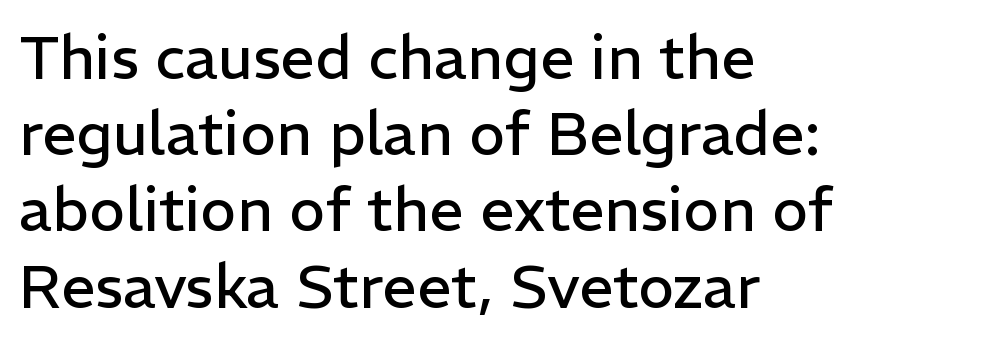
Regarding serifs, this sample does without them. Each stroke keeps to a modest, everyday thickness or less. Type without underlining. These lines were composed using upright roman letters. Do the characters align in a grid? No, the font is proportional. There is no visible air inserted between adjacent glyphs.
